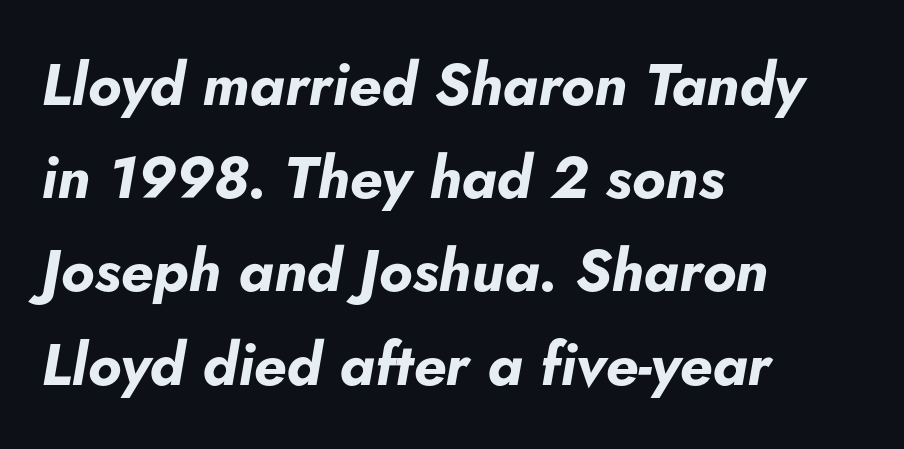
What weight is shown? A full bold with thick strokes. Each letter keeps its own natural width here, so spacing adapts to shape. Glance below the letters and you will spot only blank space. Style check: oblique. Spacing between characters is what you'd get straight out of the box. Caption: multi-line text, flush left, ragged right.
